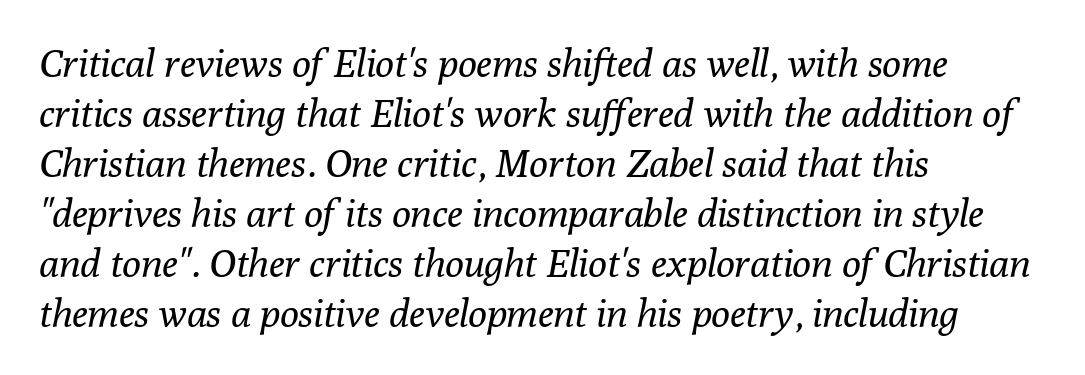
{"serif": "yes", "italic": "yes", "lean": "right", "slant_degrees": 10, "bold": "no", "weight": "regular", "width": "normal", "stroke_contrast": "low", "x_height": "medium", "monospaced": "no", "underline": "no", "align": "left", "line_spacing": "normal", "line_spacing_ratio": 1.28, "letter_spacing": "normal", "letter_spacing_em": 0.0, "glyph_px": 39}
